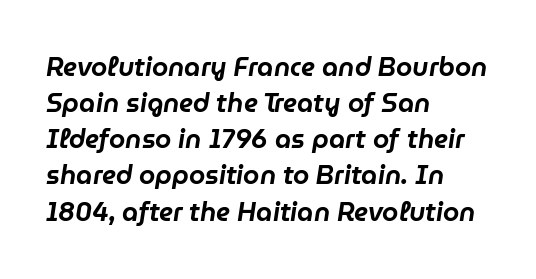
Q: Is the text italic (slanted)? A: Yes, it leans right by about 9 degrees.
Q: Is the text underlined? A: No.
Q: How is the paragraph aligned? A: Left-aligned.
Q: Is the spacing between letters normal or unusually wide? A: Normal.
Q: Is the spacing between lines tight, normal or loose? A: Normal.
